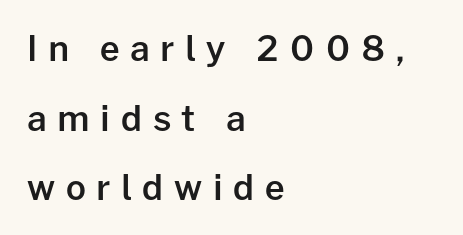
The image shows 35 px semibold sans-serif type, upright; set left-aligned, loose line spacing (1.99x), unusually wide letter spacing (+0.3 em), not underlined; low stroke contrast and a medium x-height.
